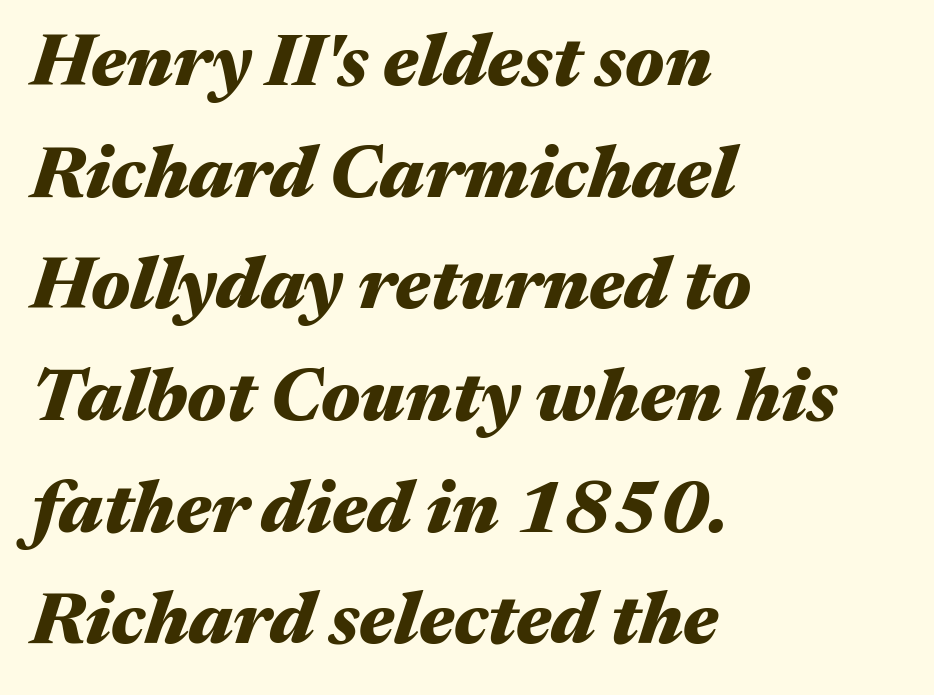
The image shows 73 px heavy, wide type, italic (leaning right); set left-aligned, normal line spacing (1.53x), normal letter spacing, not underlined; medium stroke contrast and a medium x-height.
